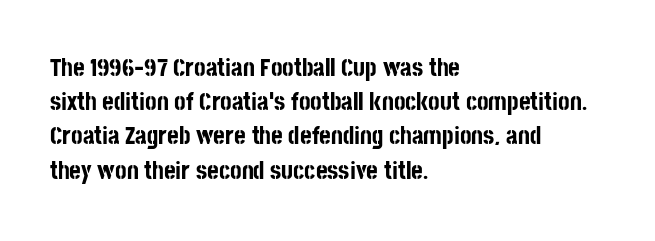
Q: Is the text bold? A: Yes.
Q: Is the text italic (slanted)? A: No, it is upright.
Q: Is the text underlined? A: No.
Q: How is the paragraph aligned? A: Left-aligned.
Q: Is the spacing between letters normal or unusually wide? A: Normal.
Q: Is the spacing between lines tight, normal or loose? A: Normal.
